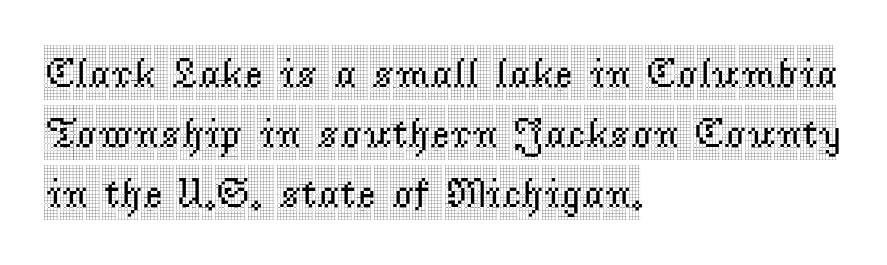
{"serif": "yes", "italic": "no", "width": "condensed", "x_height": "large", "monospaced": "no", "underline": "no", "align": "left", "line_spacing": "normal", "line_spacing_ratio": 1.43, "letter_spacing": "normal", "letter_spacing_em": 0.0, "glyph_px": 42}
